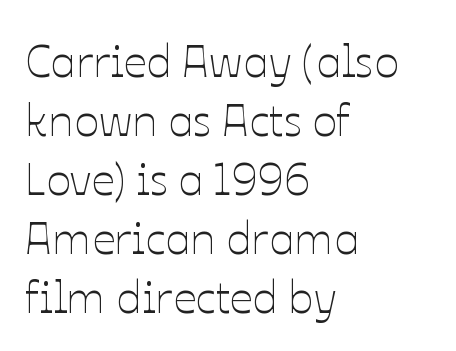
{"italic": "no", "bold": "no", "weight": "thin", "width": "normal", "stroke_contrast": "low", "x_height": "medium", "monospaced": "no", "underline": "no", "align": "left", "line_spacing": "normal", "line_spacing_ratio": 1.28, "letter_spacing": "normal", "letter_spacing_em": 0.0, "glyph_px": 46}
